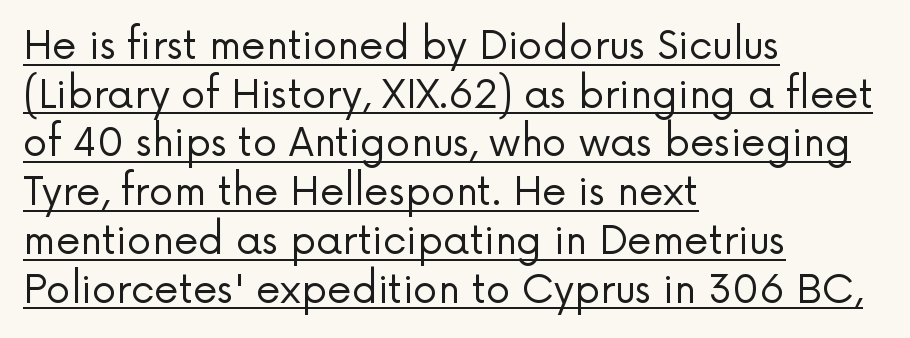
Here the designer chose a conventional face with non-uniform glyph widths. The space between consecutive lines is moderate. Quick note: underline on. Look at the bottom of the vertical strokes: they stop flat, with no serifs. Weight: in the light-to-regular range. Alignment: flush left.
